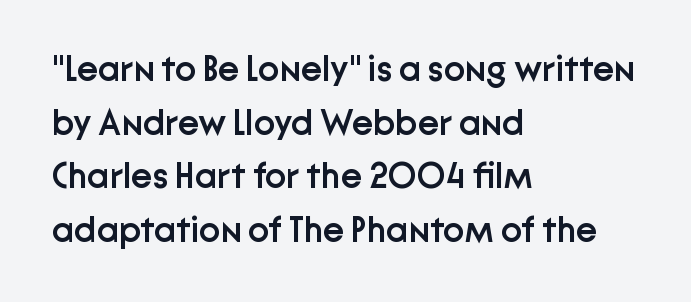
The image shows 36 px semibold sans-serif type, upright; set left-aligned, normal line spacing (1.49x), normal letter spacing, not underlined; low stroke contrast and a medium x-height.
